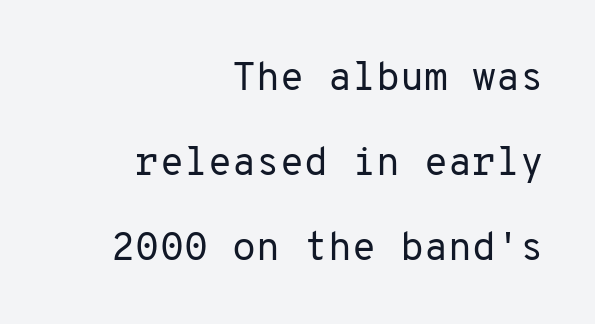
These glyphs show unthickened strokes, regular width or finer. Typeset ragged left — the right edge is the straight one. Has an underline been added? It has not. Is there any slant? The stems are plumb. Glyph-to-glyph distance matches everyday printed text.
